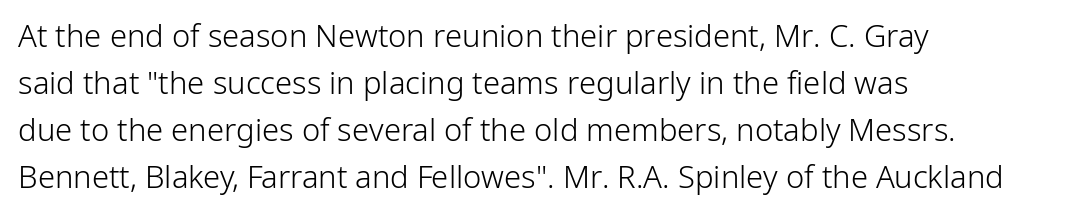
{"serif": "no", "italic": "no", "bold": "no", "weight": "light", "width": "normal", "stroke_contrast": "low", "x_height": "medium", "monospaced": "no", "underline": "no", "align": "left", "line_spacing": "normal", "line_spacing_ratio": 1.52, "letter_spacing": "normal", "letter_spacing_em": 0.0, "glyph_px": 31}
